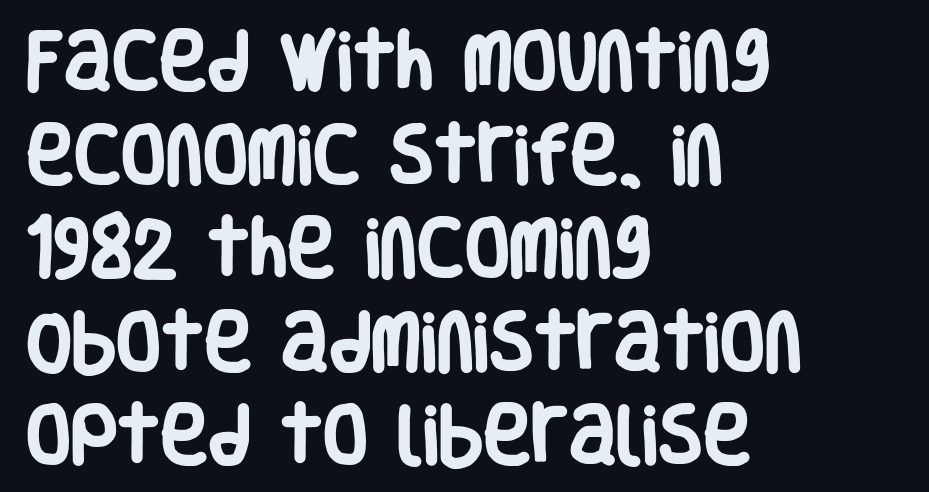
The image shows 65 px heavy, condensed sans-serif type, upright; set left-aligned, normal line spacing (1.44x), normal letter spacing, not underlined; low stroke contrast and a large x-height.
